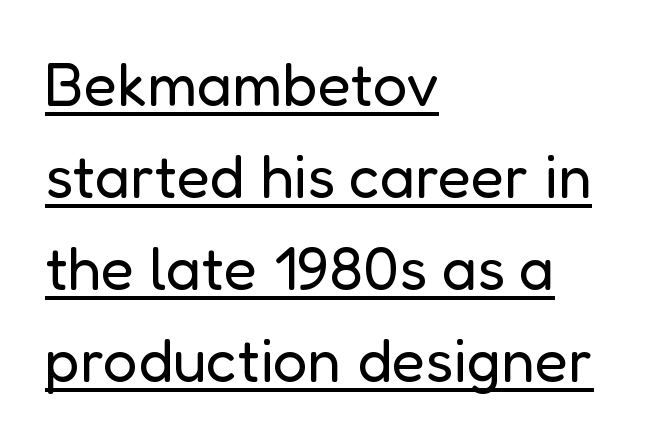
Q: Is the text bold? A: No.
Q: Is the text italic (slanted)? A: No, it is upright.
Q: Is the typeface a serif or a sans-serif typeface? A: Sans-serif.
Q: Is the text underlined? A: Yes.
Q: How is the paragraph aligned? A: Left-aligned.
Q: Is the spacing between letters normal or unusually wide? A: Normal.
Q: Is the spacing between lines tight, normal or loose? A: Normal.
Q: Width (condensed, normal, or wide)? A: Normal.
Q: Stroke contrast? A: Low.
Q: x-height? A: Medium.
Q: Monospaced? A: No.
